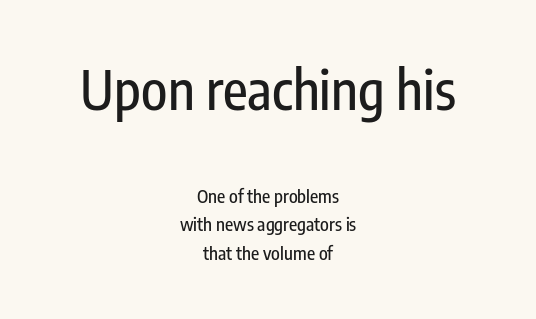
{"serif": "no", "italic": "no", "width": "condensed", "stroke_contrast": "low", "x_height": "medium", "monospaced": "no", "underline": "no", "align": "center", "line_spacing": "normal", "line_spacing_ratio": 1.6, "letter_spacing": "normal", "letter_spacing_em": 0.0, "larger_block": "first", "size_ratio": 3.0, "glyph_px": 54}
